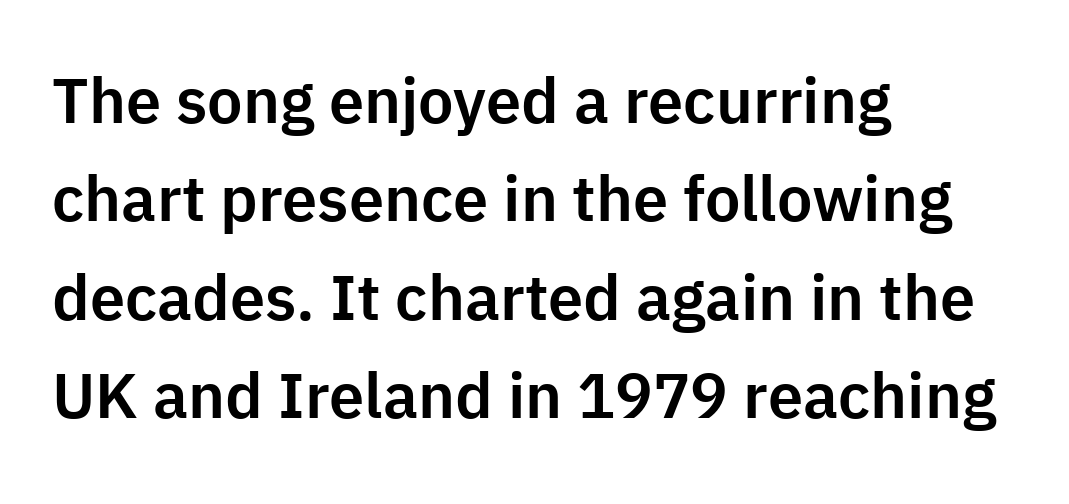
Q: Is the text italic (slanted)? A: No, it is upright.
Q: Is the typeface a serif or a sans-serif typeface? A: Sans-serif.
Q: Is the text underlined? A: No.
Q: How is the paragraph aligned? A: Left-aligned.
Q: Is the spacing between letters normal or unusually wide? A: Normal.
Q: Is the spacing between lines tight, normal or loose? A: Normal.
Q: Width (condensed, normal, or wide)? A: Normal.
Q: Stroke contrast? A: Low.
Q: x-height? A: Medium.
Q: Monospaced? A: No.
